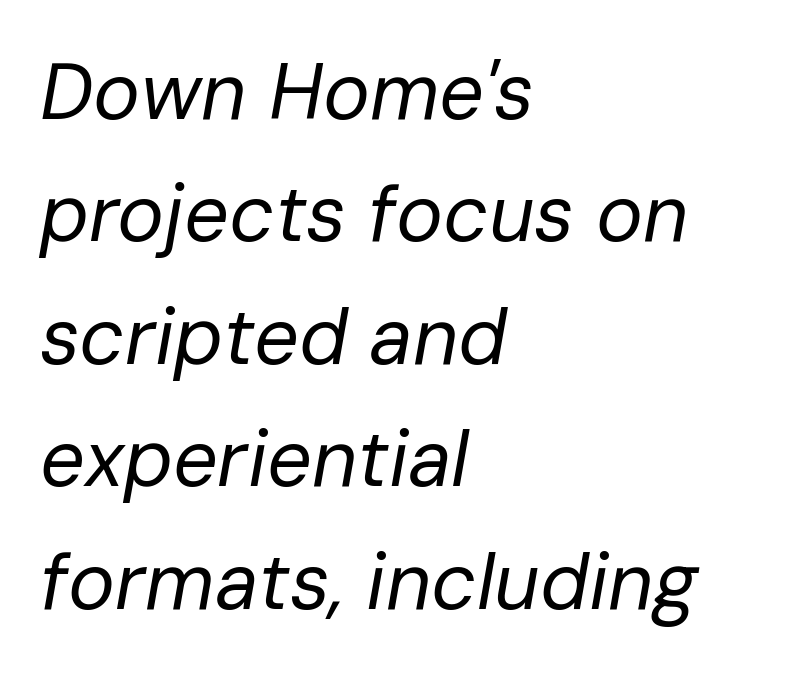
The letters sit at their default tracking, neither squeezed nor spread. If you measured baseline to baseline, you'd find a middling distance. A typesetter would call this proportional, since set widths differ per character. Does the copy run flush right? No — it runs flush left.
